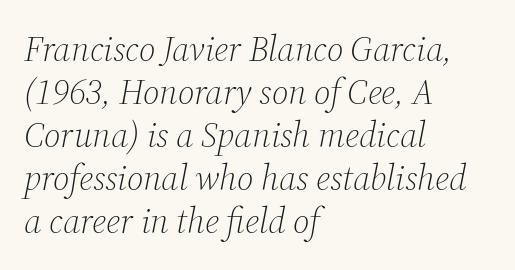
Q: Is the text bold? A: No.
Q: Is the text italic (slanted)? A: Yes, it leans right by about 12 degrees.
Q: Is the typeface a serif or a sans-serif typeface? A: Serif.
Q: Is the text underlined? A: No.
Q: How is the paragraph aligned? A: Left-aligned.
Q: Is the spacing between letters normal or unusually wide? A: Normal.
Q: Width (condensed, normal, or wide)? A: Normal.
Q: Stroke contrast? A: Medium.
Q: x-height? A: Medium.
Q: Monospaced? A: No.
